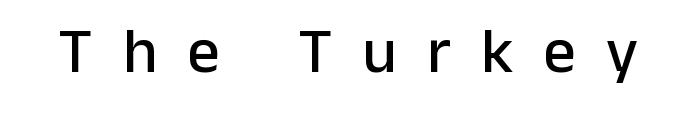
{"serif": "no", "italic": "no", "width": "normal", "stroke_contrast": "low", "x_height": "medium", "monospaced": "no", "underline": "no", "letter_spacing": "wide", "letter_spacing_em": 0.47, "glyph_px": 64}
